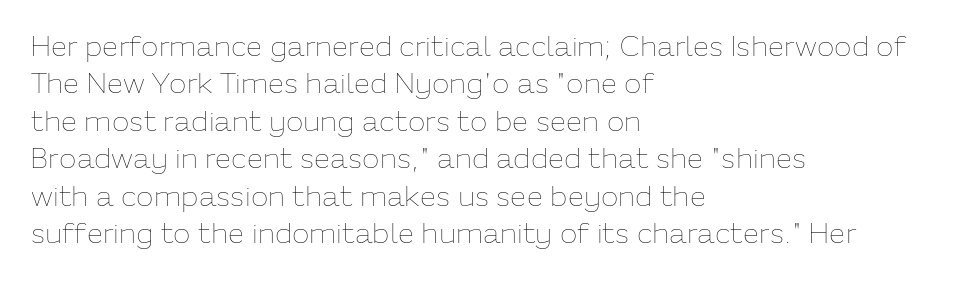
The image shows 29 px thin type, upright; set left-aligned, normal line spacing (1.29x), normal letter spacing, not underlined; low stroke contrast and a medium x-height.
